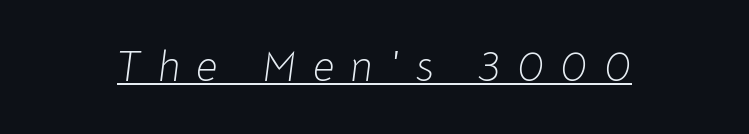
The image shows 42 px light type, italic (leaning right); set unusually wide letter spacing (+0.4 em), underlined; low stroke contrast and a medium x-height.
